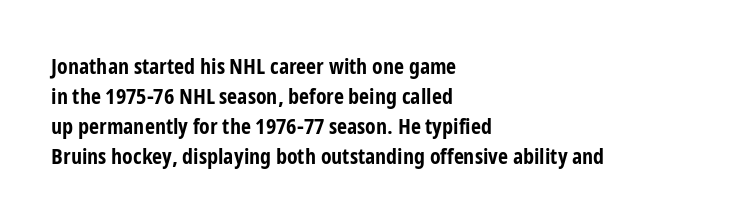
Q: Is the text bold? A: Yes.
Q: Is the text italic (slanted)? A: No, it is upright.
Q: Is the text underlined? A: No.
Q: How is the paragraph aligned? A: Left-aligned.
Q: Is the spacing between letters normal or unusually wide? A: Normal.
Q: Is the spacing between lines tight, normal or loose? A: Normal.
